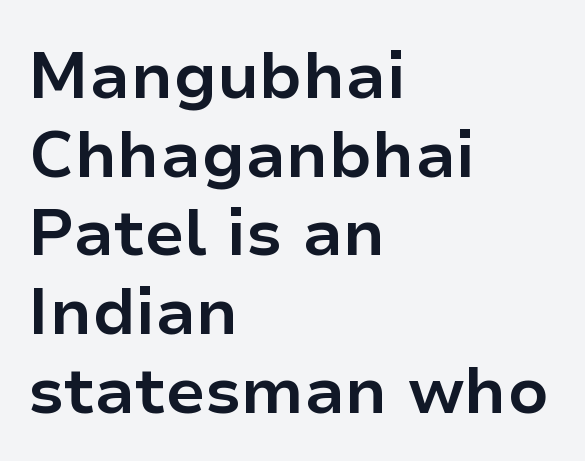
Does extra space separate the letters? No, they use regular spacing. Only glyphs here, with clear space below each row. Character widths vary here, with narrow letters taking less room than wide ones. These lines are composed in type without serifs.
